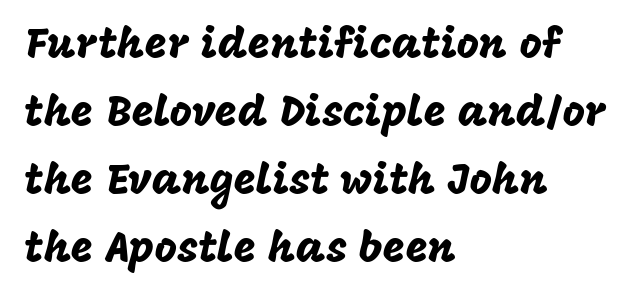
Q: Is the text italic (slanted)? A: Yes.
Q: Is the typeface a serif or a sans-serif typeface? A: Sans-serif.
Q: Is the text underlined? A: No.
Q: How is the paragraph aligned? A: Left-aligned.
Q: Is the spacing between letters normal or unusually wide? A: Normal.
Q: Is the spacing between lines tight, normal or loose? A: Normal.
Q: Width (condensed, normal, or wide)? A: Normal.
Q: Stroke contrast? A: Low.
Q: x-height? A: Large.
Q: Monospaced? A: No.
